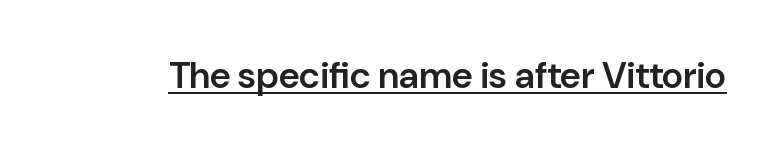
The image shows 37 px semibold sans-serif type, upright; set normal letter spacing, underlined; low stroke contrast and a medium x-height.
